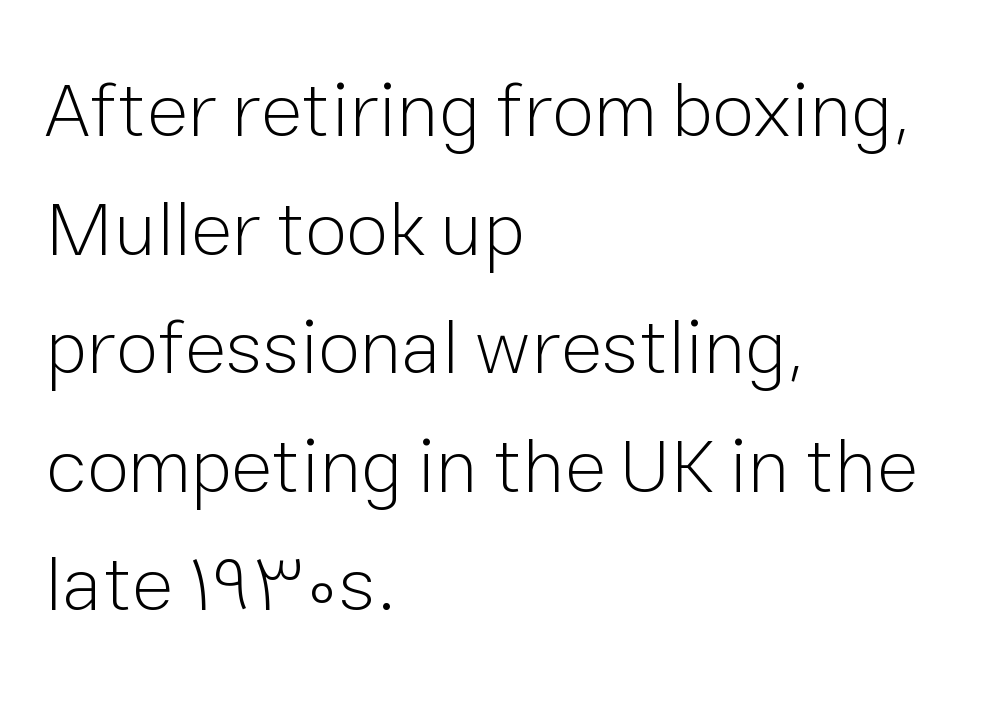
The image shows 77 px light sans-serif type, upright; set left-aligned, normal line spacing (1.54x), normal letter spacing, not underlined; low stroke contrast and a medium x-height.
